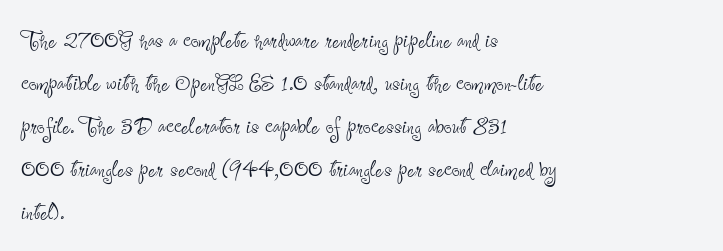
{"serif": "no", "bold": "no", "weight": "thin", "width": "condensed", "stroke_contrast": "low", "x_height": "small", "monospaced": "no", "underline": "no", "align": "left", "line_spacing": "normal", "line_spacing_ratio": 1.54, "letter_spacing": "normal", "letter_spacing_em": 0.0, "glyph_px": 28}
